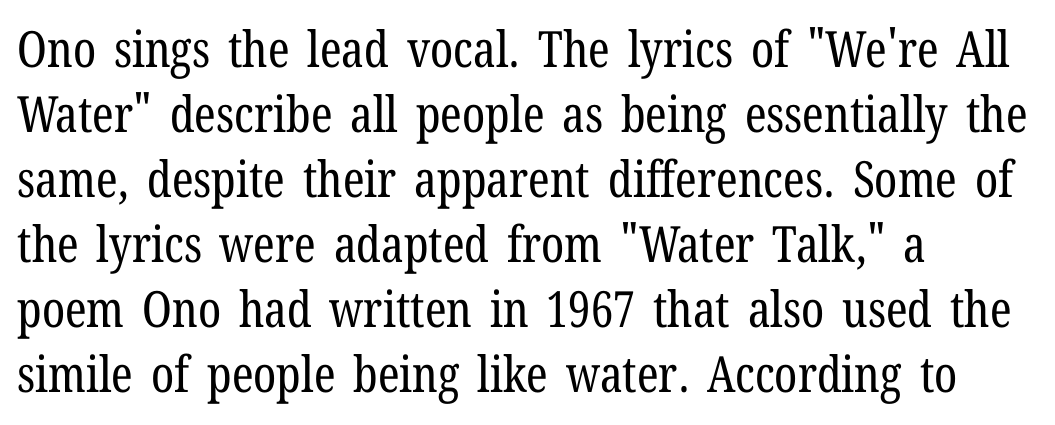
The image shows 50 px regular-weight, condensed serif type, upright; set left-aligned, normal line spacing (1.3x), normal letter spacing, not underlined; low stroke contrast and a medium x-height.
